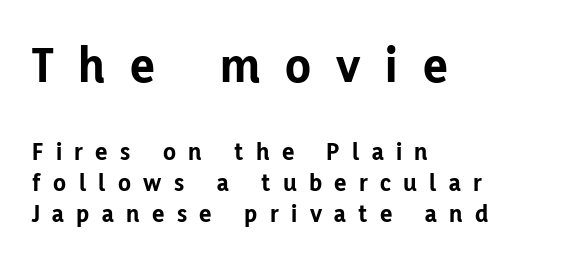
Does the copy run flush right? No — it runs flush left. Whoever set this made the first block the dominant, larger element. It's the straight-up-and-down kind of type. Just letters on the line, the space beneath them empty. You'd pick this weight for a headline — it's a proper bold. What stands out about the letter spacing? Its width — letters are far apart.
